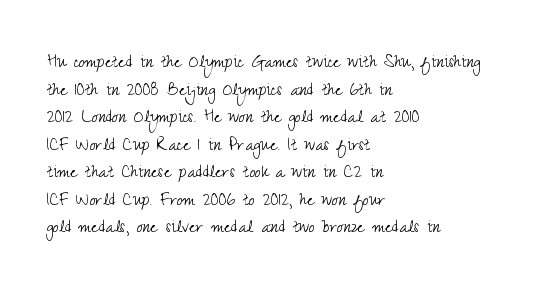
{"italic": "no", "bold": "no", "underline": "no", "align": "left", "line_spacing": "normal", "line_spacing_ratio": 1.31, "letter_spacing": "normal", "letter_spacing_em": 0.0, "glyph_px": 21}
